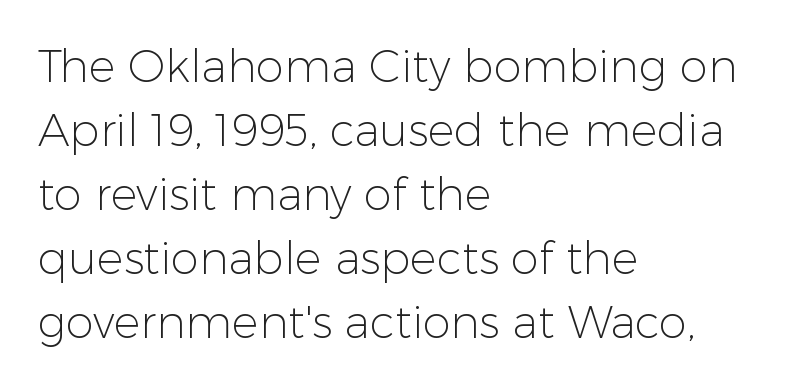
Q: Is the text bold? A: No.
Q: Is the text italic (slanted)? A: No, it is upright.
Q: Is the typeface a serif or a sans-serif typeface? A: Sans-serif.
Q: Is the text underlined? A: No.
Q: How is the paragraph aligned? A: Left-aligned.
Q: Is the spacing between letters normal or unusually wide? A: Normal.
Q: Is the spacing between lines tight, normal or loose? A: Normal.
Q: Width (condensed, normal, or wide)? A: Normal.
Q: Stroke contrast? A: Low.
Q: x-height? A: Medium.
Q: Monospaced? A: No.
